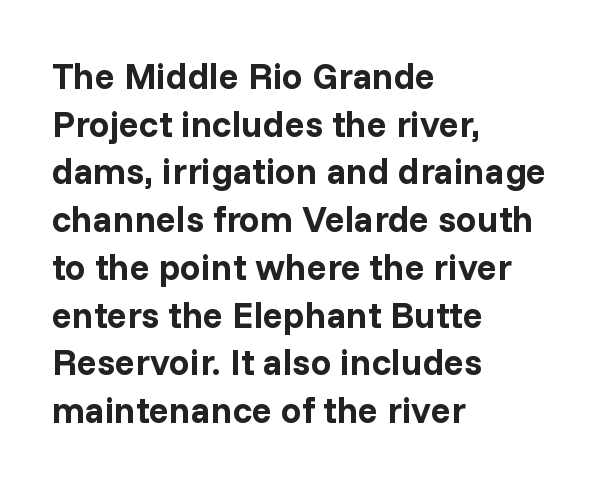
{"serif": "no", "italic": "no", "bold": "yes", "weight": "bold", "width": "normal", "stroke_contrast": "low", "x_height": "medium", "monospaced": "no", "underline": "no", "align": "left", "line_spacing": "normal", "line_spacing_ratio": 1.29, "letter_spacing": "normal", "letter_spacing_em": 0.0, "glyph_px": 37}
